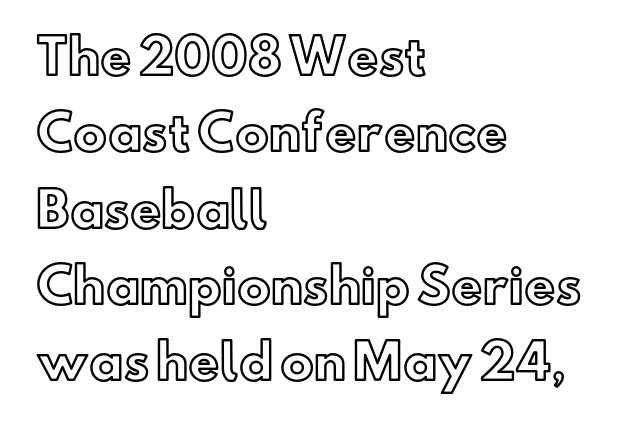
Horizontal bands of white between lines are of average thickness. Line beginnings align vertically; line endings do not. Inter-character spacing is left at the font's built-in metrics. The area under the type is left untouched.
